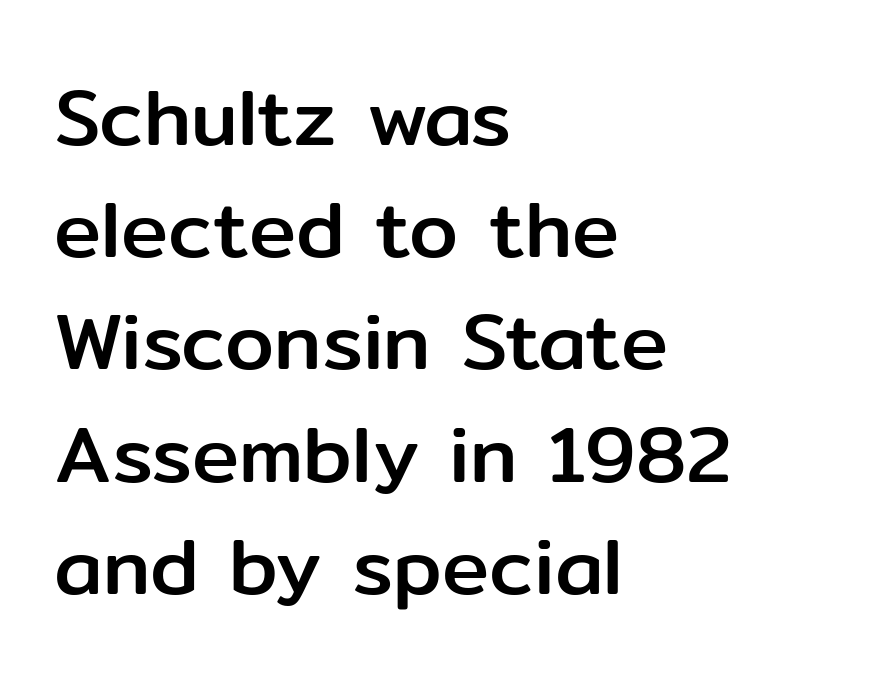
The image shows 79 px sans-serif type, upright; set left-aligned, normal line spacing (1.42x), normal letter spacing, not underlined; low stroke contrast and a medium x-height.
